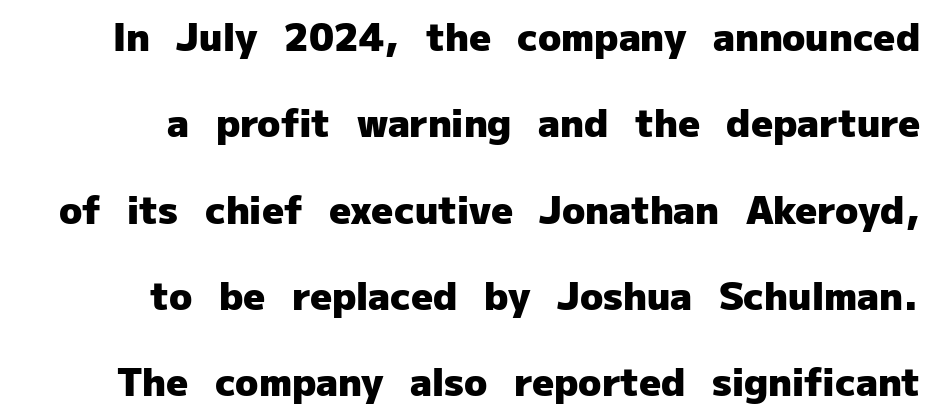
Q: Is the text bold? A: Yes.
Q: Is the text italic (slanted)? A: No, it is upright.
Q: Is the typeface a serif or a sans-serif typeface? A: Sans-serif.
Q: Is the text underlined? A: No.
Q: Is the spacing between letters normal or unusually wide? A: Normal.
Q: Is the spacing between lines tight, normal or loose? A: Loose.
Q: Width (condensed, normal, or wide)? A: Normal.
Q: Stroke contrast? A: Low.
Q: x-height? A: Medium.
Q: Monospaced? A: No.
